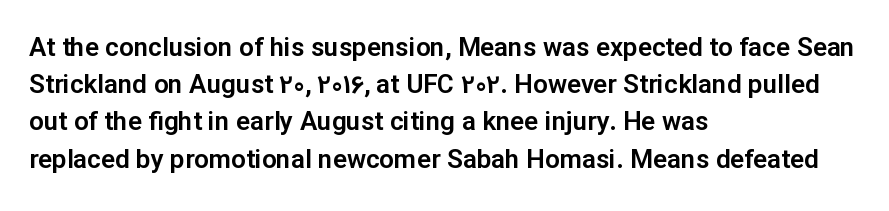
The passage is arranged the way most books set body copy — flush left. No extra tracking has been applied to these lines. You can tell it's not italic because the verticals are truly vertical. The leading is moderate, giving the passage an even texture. The specimen omits any rule beneath the text block's lines.
